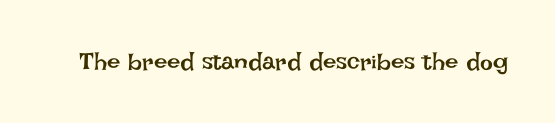
{"italic": "no", "bold": "no", "underline": "no", "letter_spacing": "normal", "letter_spacing_em": 0.0, "glyph_px": 24}
